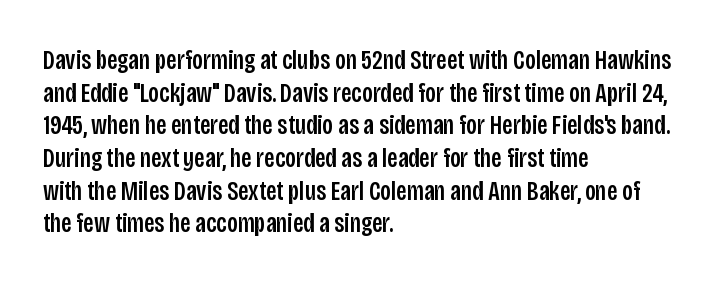
Words float on clear page, feet unadorned. Words appear dense and cohesive because spacing is normal. The lettering holds an erect, upright posture throughout. If you drew a ruler down the left edge, every line would touch it.
